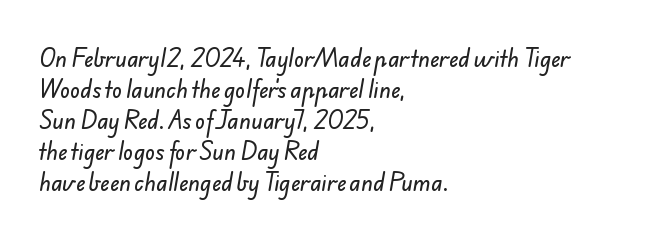
The image shows 21 px text type; set left-aligned, normal line spacing (1.48x), normal letter spacing, not underlined.
